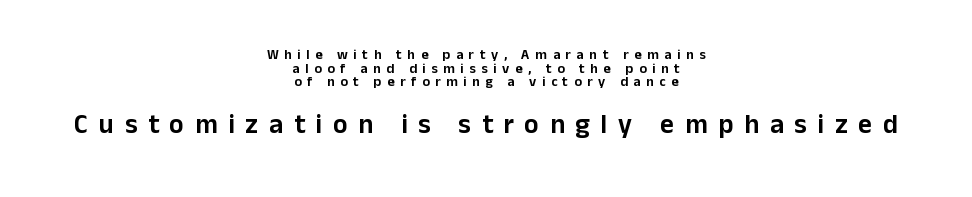
There is plenty of visible air inserted between adjacent glyphs. Whoever set this chose condensed vertical rhythm over breathing room. Size contrast runs from small at the top to large at the bottom. The typesetter chose a symmetrical, centered arrangement here.
